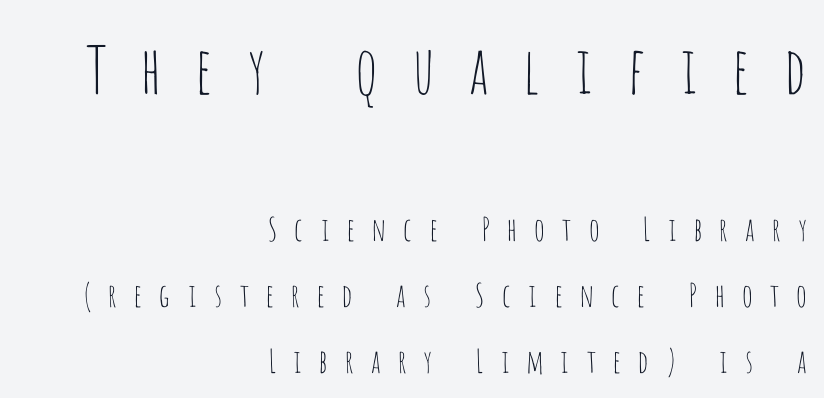
Q: Is the text bold? A: No.
Q: Is the text italic (slanted)? A: No, it is upright.
Q: Is the typeface a serif or a sans-serif typeface? A: Sans-serif.
Q: Is the text underlined? A: No.
Q: How is the paragraph aligned? A: Right-aligned.
Q: Is the spacing between letters normal or unusually wide? A: Unusually wide.
Q: Is the spacing between lines tight, normal or loose? A: Loose.
Q: Which block of text is set in a larger size, the first (top) or the second (bottom)? A: The first (top) one.
Q: Width (condensed, normal, or wide)? A: Condensed.
Q: Stroke contrast? A: Low.
Q: x-height? A: Large.
Q: Monospaced? A: No.
